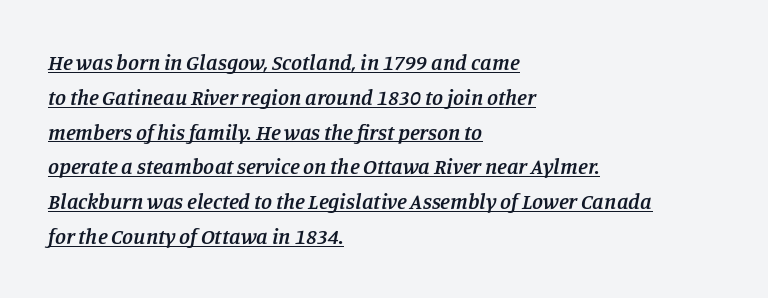
Is there an underline? Yes — a line sits under the letters. Stems and bowls a touch heavier than normal — semibold. Vertical spacing — default. There is no visible air inserted between adjacent glyphs.
